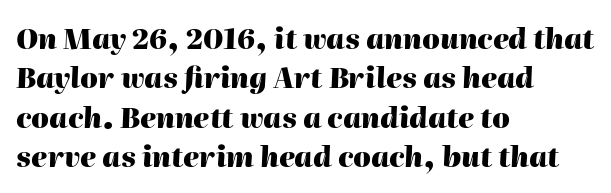
The image shows 28 px heavy type, italic (leaning right); set left-aligned, normal line spacing (1.41x), normal letter spacing, not underlined; high stroke contrast and a medium x-height.
